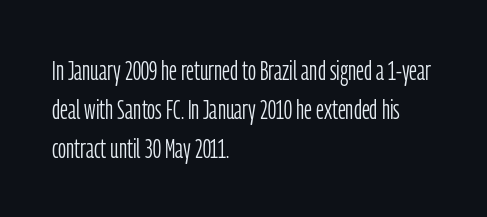
{"serif": "no", "italic": "no", "bold": "no", "weight": "light", "width": "condensed", "stroke_contrast": "low", "x_height": "medium", "monospaced": "no", "underline": "no", "align": "left", "line_spacing": "normal", "line_spacing_ratio": 1.39, "letter_spacing": "normal", "letter_spacing_em": 0.0, "glyph_px": 28}
